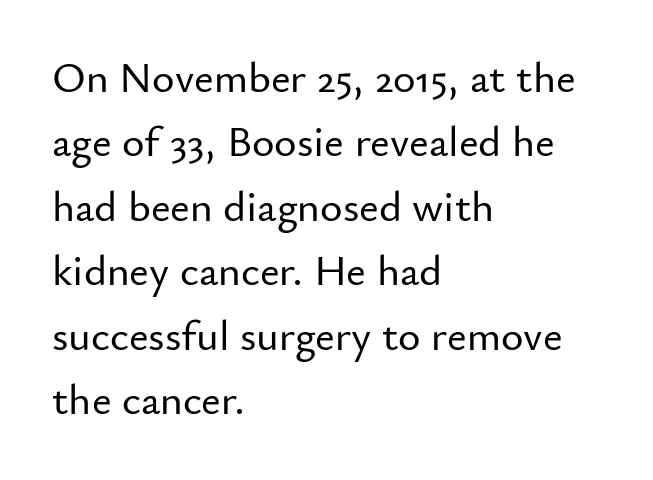
Q: Is the text italic (slanted)? A: No, it is upright.
Q: Is the typeface a serif or a sans-serif typeface? A: Sans-serif.
Q: Is the text underlined? A: No.
Q: How is the paragraph aligned? A: Left-aligned.
Q: Is the spacing between letters normal or unusually wide? A: Normal.
Q: Is the spacing between lines tight, normal or loose? A: Normal.
Q: Width (condensed, normal, or wide)? A: Normal.
Q: Stroke contrast? A: Low.
Q: x-height? A: Small.
Q: Monospaced? A: No.
